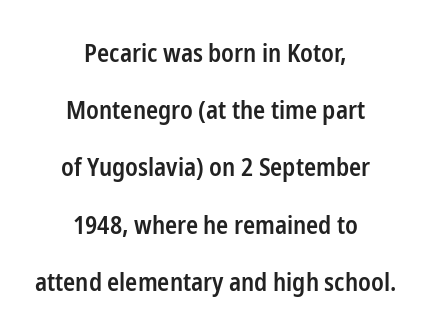
The image shows 25 px text type, upright; set centered, loose line spacing (2.29x), normal letter spacing, not underlined.
